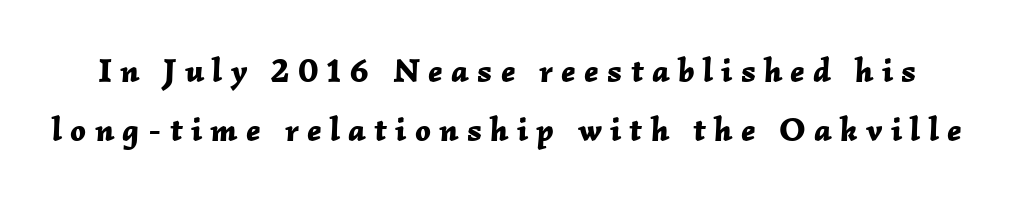
No word sits above an underline. Slanted lettering throughout. These lines are rendered in a variable-pitch font. Between one letter and the next there's a generous, obvious gap. Typesetter's note: full bold, strokes at maximum text heaviness.
